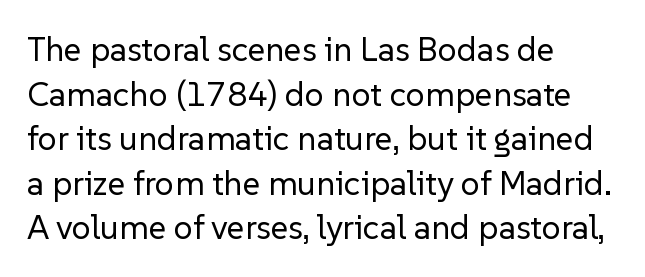
{"serif": "no", "italic": "no", "bold": "no", "weight": "regular", "width": "normal", "stroke_contrast": "low", "x_height": "medium", "monospaced": "no", "underline": "no", "align": "left", "line_spacing": "normal", "line_spacing_ratio": 1.31, "letter_spacing": "normal", "letter_spacing_em": 0.0, "glyph_px": 34}
